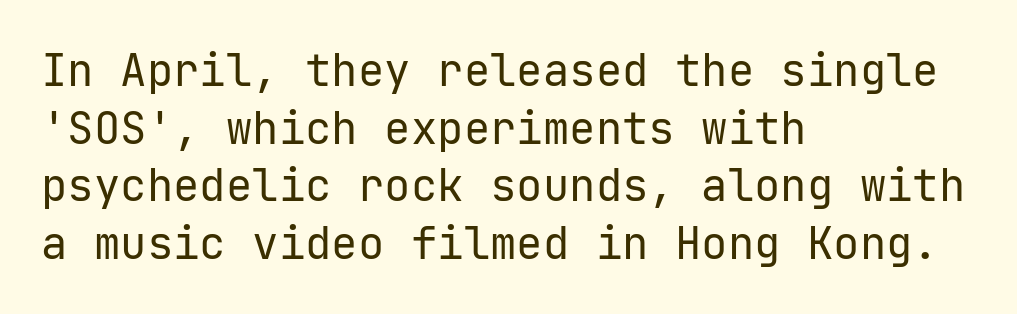
The image shows 44 px regular-weight sans-serif type, upright; set left-aligned, normal line spacing (1.31x), normal letter spacing, not underlined; low stroke contrast and a medium x-height.
